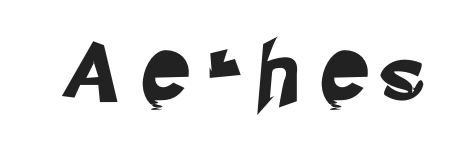
The image shows 59 px sans-serif type; set unusually wide letter spacing (+0.46 em), not underlined; low stroke contrast and a small x-height.
